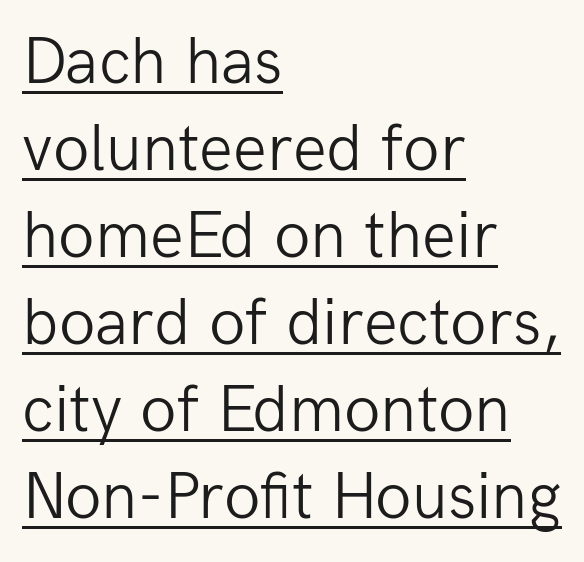
A rule runs beneath these lines of type. The lines are quadded left. Baseline-to-baseline distance is the conventional proportion of letter height. Stroke thickness stays within the range of a standard reading face or lighter.
